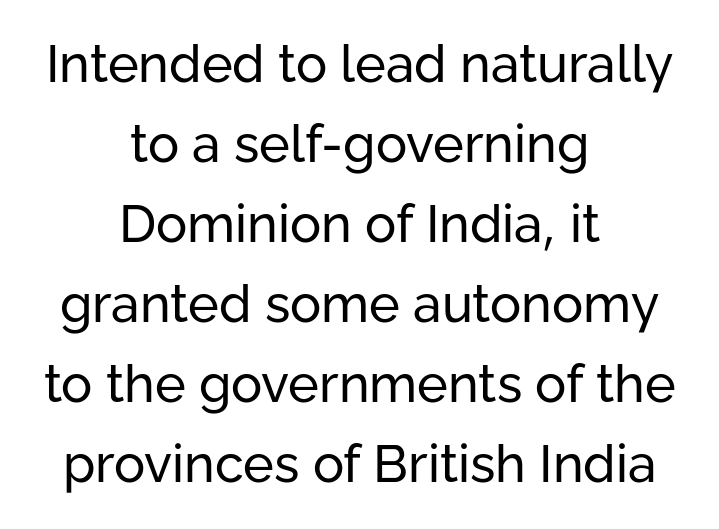
The image shows 52 px regular-weight sans-serif type, upright; set centered, normal line spacing (1.54x), normal letter spacing, not underlined; low stroke contrast and a medium x-height.
